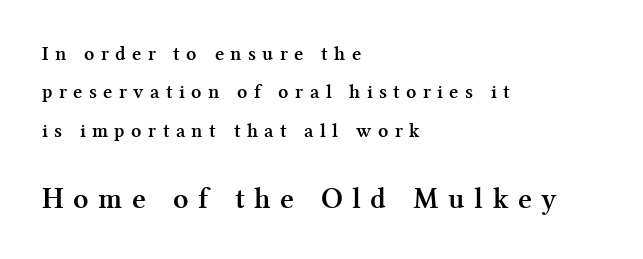
{"serif": "yes", "italic": "no", "bold": "yes", "weight": "semibold", "width": "normal", "stroke_contrast": "medium", "x_height": "medium", "monospaced": "no", "underline": "no", "align": "left", "line_spacing": "loose", "line_spacing_ratio": 1.92, "letter_spacing": "wide", "letter_spacing_em": 0.32, "larger_block": "second", "size_ratio": 1.5, "glyph_px": 30}
